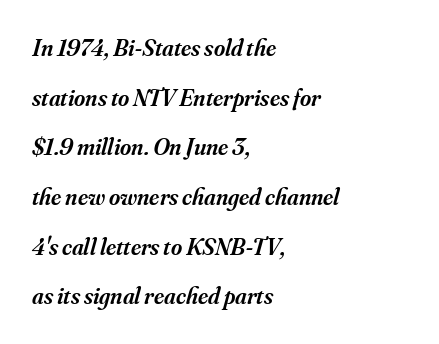
{"italic": "yes", "lean": "right", "slant_degrees": 16, "bold": "semi", "underline": "no", "align": "left", "line_spacing": "loose", "line_spacing_ratio": 2.07, "letter_spacing": "normal", "letter_spacing_em": 0.0, "glyph_px": 24}
